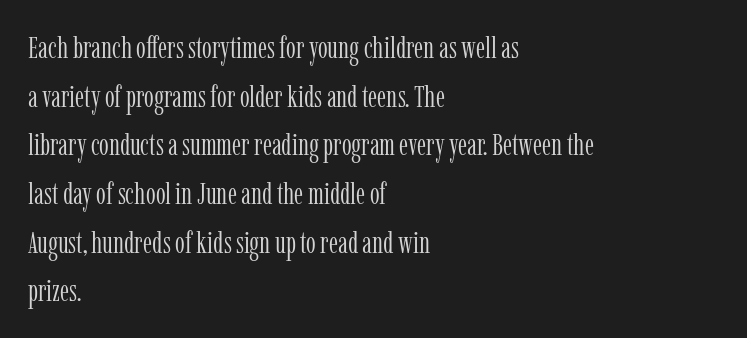
Q: Is the text bold? A: No.
Q: Is the text italic (slanted)? A: No, it is upright.
Q: Is the typeface a serif or a sans-serif typeface? A: Serif.
Q: Is the text underlined? A: No.
Q: How is the paragraph aligned? A: Left-aligned.
Q: Is the spacing between letters normal or unusually wide? A: Normal.
Q: Is the spacing between lines tight, normal or loose? A: Normal.
Q: Width (condensed, normal, or wide)? A: Condensed.
Q: Stroke contrast? A: Low.
Q: x-height? A: Medium.
Q: Monospaced? A: No.
